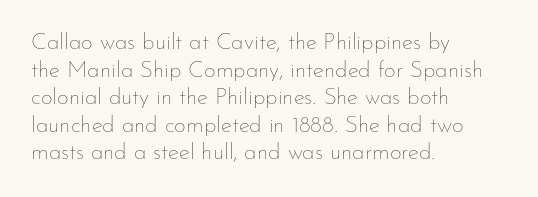
Unlike italic type, these characters show no tilt at all. The string is rendered with underlining switched off. The lines are quadded left. Tracking here is standard; glyphs follow each other at the usual distance. The letters look calm and open, with moderate or lighter stems.
